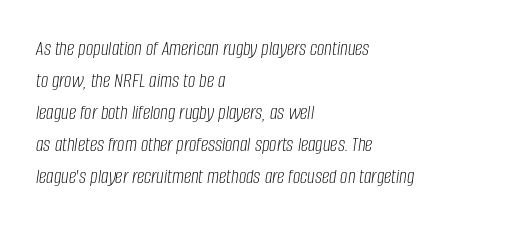
The weight would be labelled regular, book, light, or lighter still. The words here are not underlined. The lines are quadded left. Designer's note — italics engaged. The face used here is rendered with its standard letterfit.
